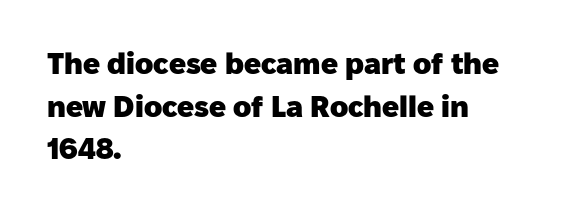
The image shows 30 px heavy sans-serif type, upright; set left-aligned, normal line spacing (1.42x), normal letter spacing, not underlined; low stroke contrast and a medium x-height.
